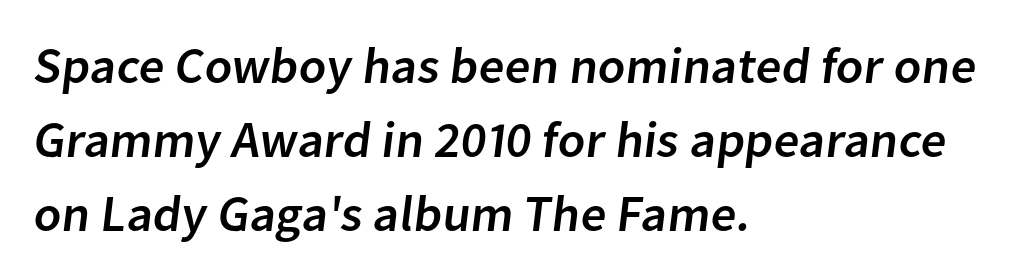
{"serif": "no", "width": "normal", "stroke_contrast": "low", "x_height": "medium", "monospaced": "no", "underline": "no", "align": "left", "line_spacing": "normal", "line_spacing_ratio": 1.45, "letter_spacing": "normal", "letter_spacing_em": 0.0, "glyph_px": 51}
